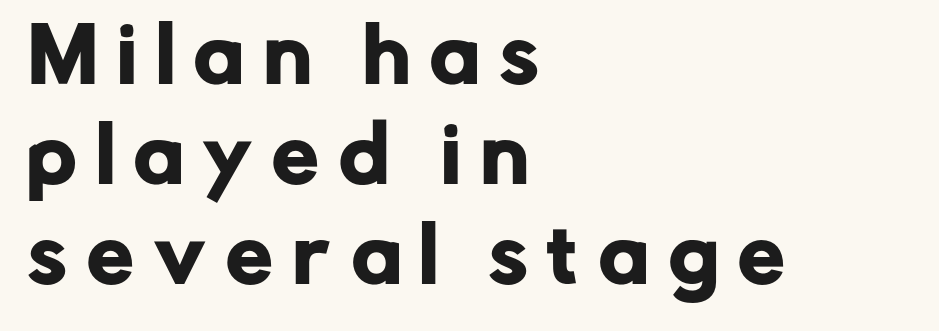
Q: Is the text italic (slanted)? A: No, it is upright.
Q: Is the typeface a serif or a sans-serif typeface? A: Sans-serif.
Q: Is the text underlined? A: No.
Q: How is the paragraph aligned? A: Left-aligned.
Q: Is the spacing between letters normal or unusually wide? A: Unusually wide.
Q: Is the spacing between lines tight, normal or loose? A: Normal.
Q: Width (condensed, normal, or wide)? A: Normal.
Q: Stroke contrast? A: Low.
Q: x-height? A: Medium.
Q: Monospaced? A: No.
